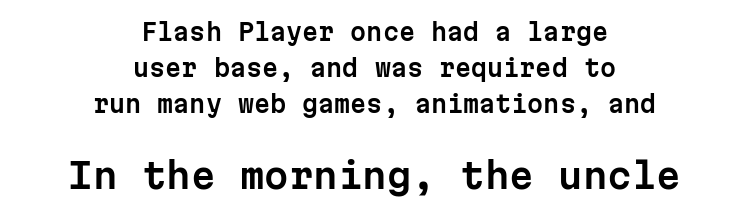
Reading down the block, each line starts at a different indent, mirrored at its end. Fixed-width glyphs throughout — classic coding-font behaviour. Character size in the trailing block exceeds that of the leading block. Nobody touched the tracking dial on this one. Font category for this specimen: sans-serif. Any mark beneath the type? The region is blank.
